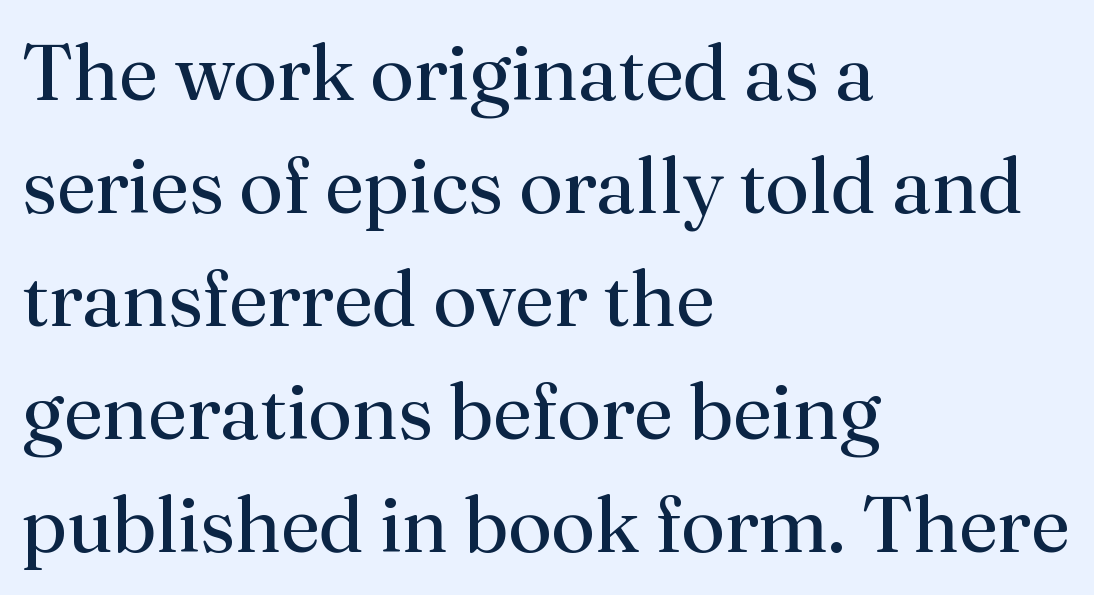
The rendering uses natural spacing where letterforms have individual widths. The rendering keeps characters at their native spacing. Is the stroke heavy? The answer is a plain regular-or-lighter. Alignment: flush left. The letters carry serifs — small finishing strokes at the ends of their stems.
